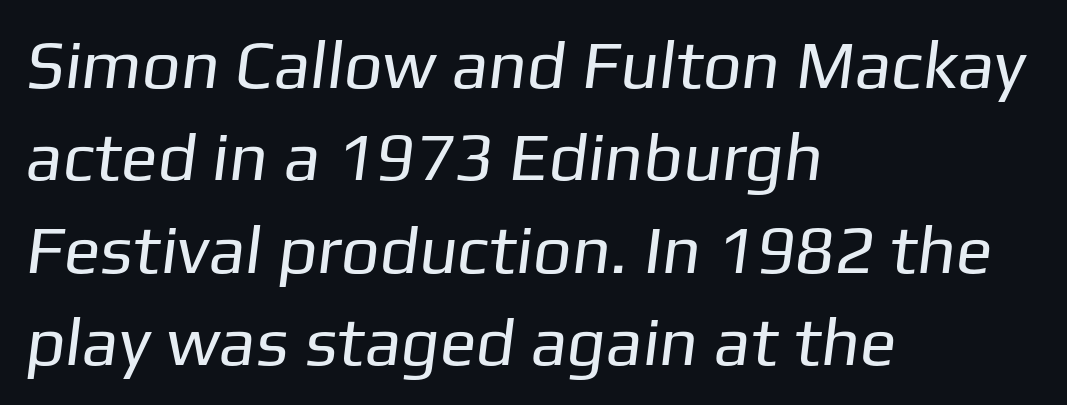
The image shows 68 px regular-weight sans-serif type; set left-aligned, normal line spacing (1.36x), normal letter spacing, not underlined; low stroke contrast and a medium x-height.
